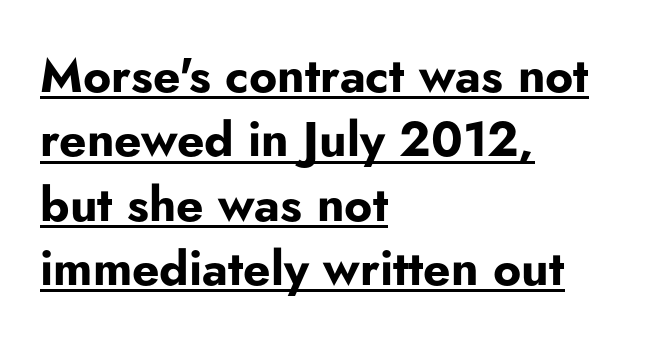
Q: Is the text bold? A: Yes.
Q: Is the text italic (slanted)? A: No, it is upright.
Q: Is the typeface a serif or a sans-serif typeface? A: Sans-serif.
Q: Is the text underlined? A: Yes.
Q: How is the paragraph aligned? A: Left-aligned.
Q: Is the spacing between letters normal or unusually wide? A: Normal.
Q: Is the spacing between lines tight, normal or loose? A: Normal.
Q: Width (condensed, normal, or wide)? A: Normal.
Q: Stroke contrast? A: Low.
Q: x-height? A: Small.
Q: Monospaced? A: No.
